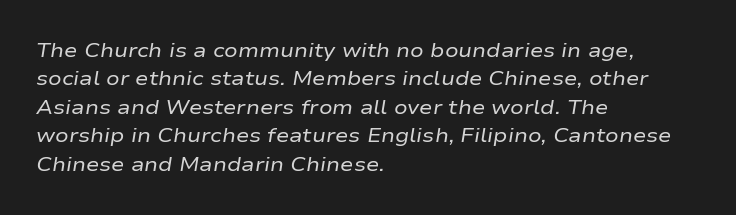
{"italic": "yes", "lean": "right", "slant_degrees": 9, "bold": "no", "underline": "no", "align": "left", "line_spacing": "normal", "line_spacing_ratio": 1.42, "letter_spacing": "normal", "letter_spacing_em": 0.0, "glyph_px": 20}
